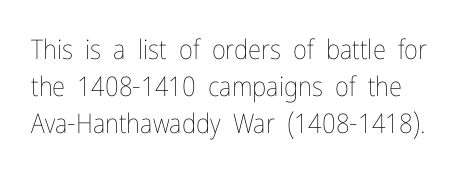
{"italic": "no", "bold": "no", "underline": "no", "line_spacing": "normal", "line_spacing_ratio": 1.37, "letter_spacing": "normal", "letter_spacing_em": 0.0, "glyph_px": 27}
